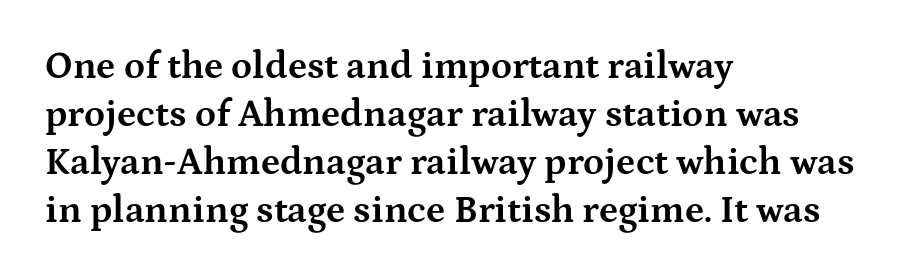
The typesetting leans heavy: a genuine bold. The text was rendered using a seriffed face with decorative stroke endings. There is no visible air inserted between adjacent glyphs. Looks like regular typesetting: each glyph gets only the width it needs. Where is the straight margin? On the left.
